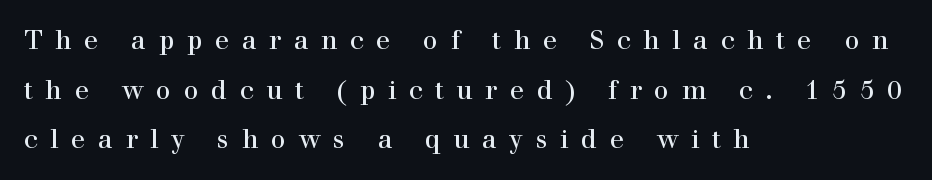
The typesetting does not lean heavy: it is not bold. Widely set lines give the paragraph a tall, airy silhouette. A typesetter would mark this as roman, not italic. The ragged edge is on the right, which tells us the setting is flush left.
